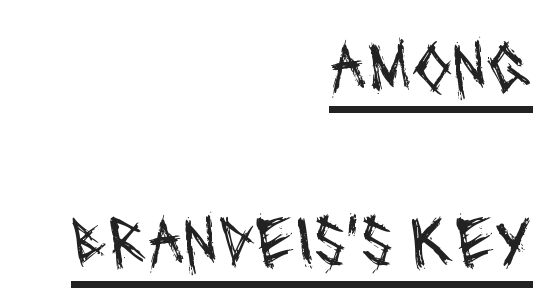
The image shows 73 px regular-weight, condensed sans-serif type; set right-aligned, loose line spacing (2.4x), normal letter spacing, underlined; medium stroke contrast and a large x-height.
